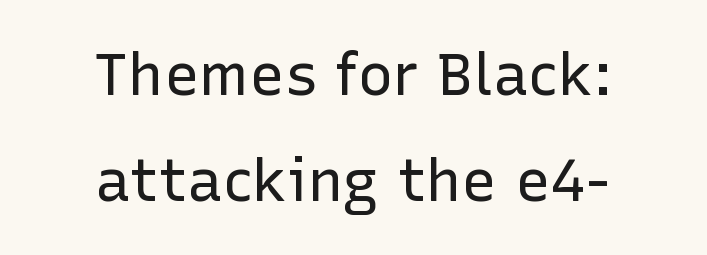
Q: Is the text bold? A: No.
Q: Is the text italic (slanted)? A: No, it is upright.
Q: Is the typeface a serif or a sans-serif typeface? A: Sans-serif.
Q: Is the text underlined? A: No.
Q: How is the paragraph aligned? A: Centered.
Q: Is the spacing between letters normal or unusually wide? A: Normal.
Q: Width (condensed, normal, or wide)? A: Normal.
Q: Stroke contrast? A: Low.
Q: x-height? A: Medium.
Q: Monospaced? A: No.
